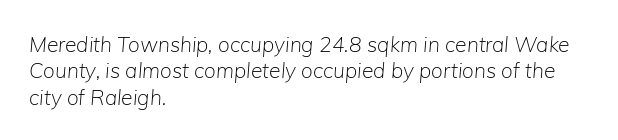
The foot of each line stays bare and open. Weight: regular or lighter. Line spacing here is normal. Would a proofreader flag this as italicized? Yes.
